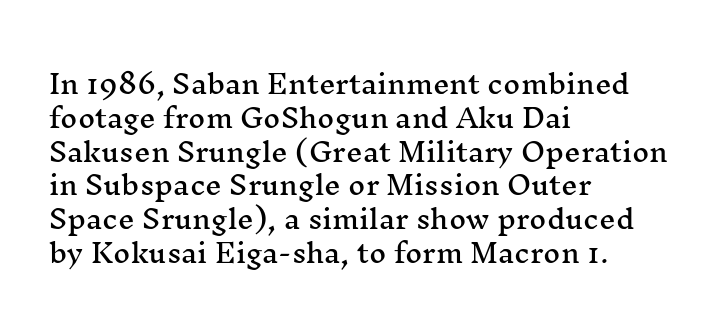
{"italic": "no", "underline": "no", "align": "left", "line_spacing": "normal", "line_spacing_ratio": 1.3, "letter_spacing": "normal", "letter_spacing_em": 0.0, "glyph_px": 26}
